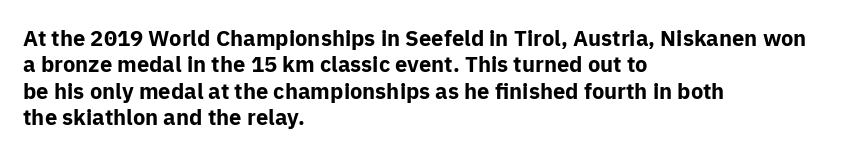
Q: Is the text bold? A: Yes.
Q: Is the text italic (slanted)? A: No, it is upright.
Q: Is the text underlined? A: No.
Q: How is the paragraph aligned? A: Left-aligned.
Q: Is the spacing between letters normal or unusually wide? A: Normal.
